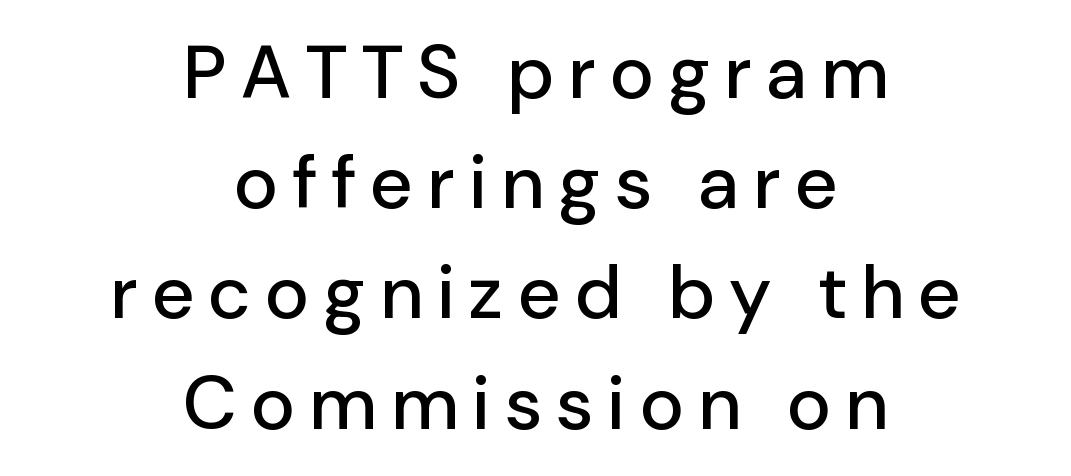
Serifs: no, the terminals of the letterforms are clean. These lines stack symmetrically, like a column narrowing and widening about its center. Glance below the letters and you will spot only blank space. Designer's note — italics off, roman on. Summary of vertical rhythm: regular, with standard interline spacing.
